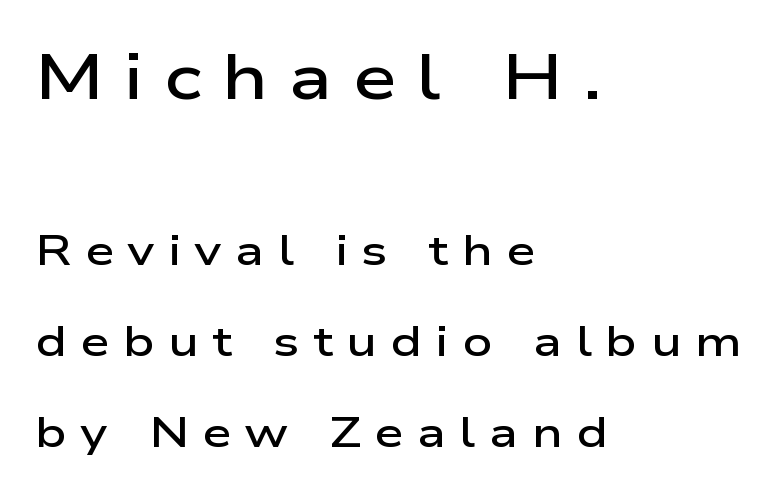
{"serif": "no", "italic": "no", "bold": "semi", "weight": "semibold", "width": "wide", "stroke_contrast": "low", "x_height": "medium", "monospaced": "no", "underline": "no", "align": "left", "line_spacing": "loose", "line_spacing_ratio": 2.17, "letter_spacing": "wide", "letter_spacing_em": 0.32, "larger_block": "first", "size_ratio": 1.5, "glyph_px": 63}
